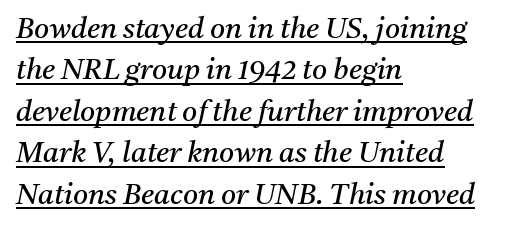
Spacing verdict: proportional, widths tailored to each character. A continuous stroke trails under the words, as in a hyperlink. Caption: standard tracking, unaltered. Baseline-to-baseline distance is the conventional proportion of letter height. The typesetter chose a ragged-right arrangement here.
